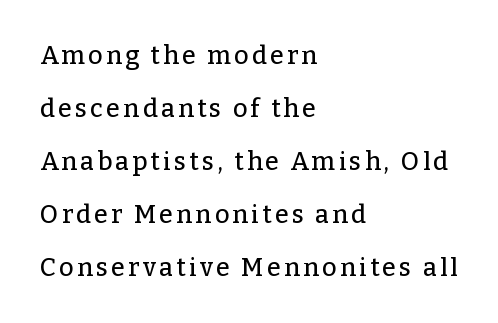
Q: Is the text italic (slanted)? A: No, it is upright.
Q: Is the text underlined? A: No.
Q: How is the paragraph aligned? A: Left-aligned.
Q: Is the spacing between lines tight, normal or loose? A: Loose.
